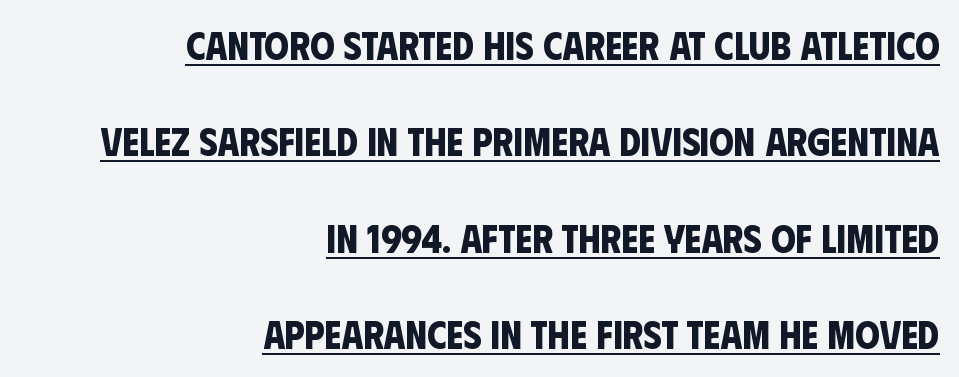
{"serif": "no", "bold": "yes", "weight": "bold", "width": "condensed", "stroke_contrast": "low", "x_height": "large", "monospaced": "no", "underline": "yes", "align": "right", "line_spacing": "loose", "line_spacing_ratio": 2.47, "letter_spacing": "normal", "letter_spacing_em": 0.0, "glyph_px": 39}
